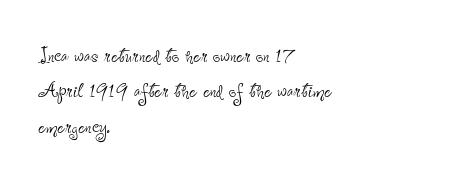
{"bold": "no", "underline": "no", "align": "left", "line_spacing": "normal", "line_spacing_ratio": 1.36, "letter_spacing": "normal", "letter_spacing_em": 0.0, "glyph_px": 26}
